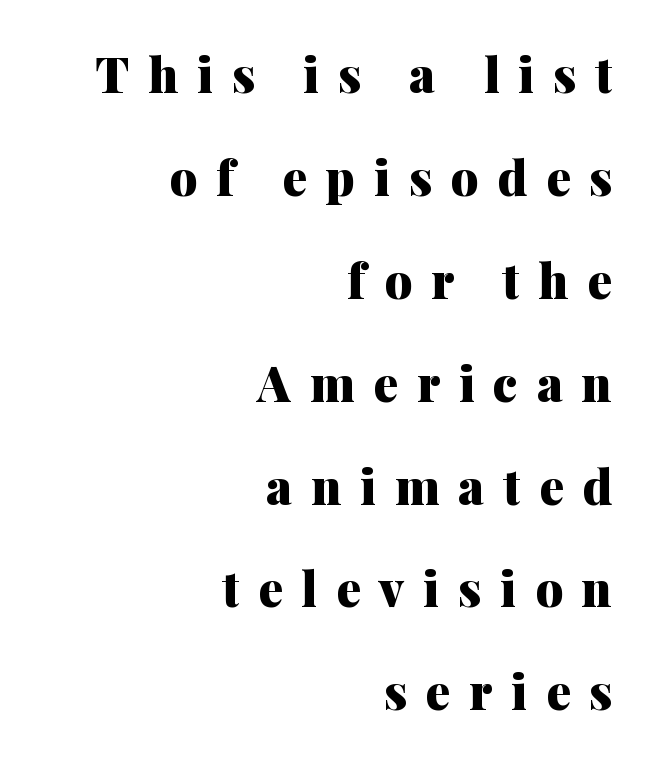
{"serif": "yes", "italic": "no", "bold": "yes", "weight": "heavy", "width": "normal", "stroke_contrast": "medium", "x_height": "medium", "monospaced": "no", "underline": "no", "align": "right", "line_spacing": "loose", "line_spacing_ratio": 2.1, "letter_spacing": "wide", "letter_spacing_em": 0.38, "glyph_px": 49}
